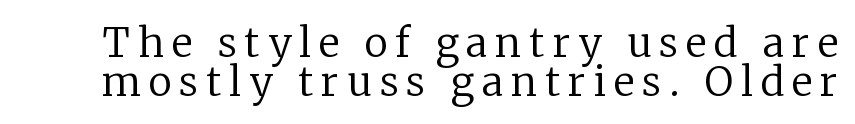
The typography opts for an upright posture over an oblique one. Summary of weight: not heavy and not bold. This sample has the flowing, uneven cadence of proportional lettering. Anything drawn beneath the words? Only blank space. Inter-character spacing is expanded well beyond the font's built-in metrics. Reading down the column, the eye jumps only a short way to each next line.
